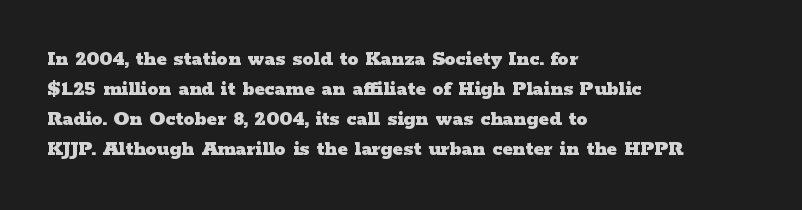
The image shows 22 px bold type, upright; set left-aligned, normal line spacing (1.36x), normal letter spacing, not underlined.
